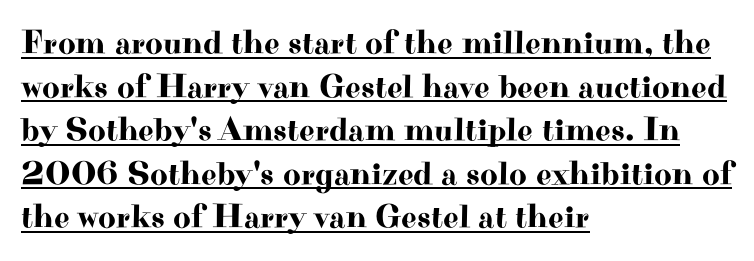
This sample has the flowing, uneven cadence of proportional lettering. Visually the block forms a straight wall on the left and a jagged coastline on the right. The text was rendered using a seriffed face with decorative stroke endings. Does the leading feel generous? No, just average. Caption: lettering with a line underneath. Quick note: not italic, upright.
